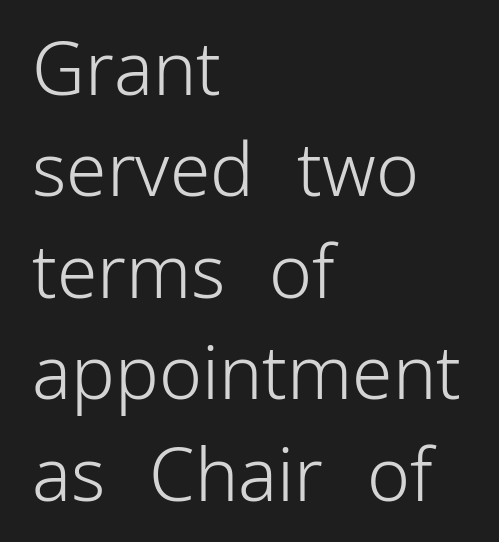
{"serif": "no", "italic": "no", "bold": "no", "weight": "light", "width": "normal", "stroke_contrast": "low", "x_height": "medium", "monospaced": "no", "underline": "no", "align": "left", "line_spacing": "normal", "line_spacing_ratio": 1.39, "letter_spacing": "normal", "letter_spacing_em": 0.0, "glyph_px": 73}
